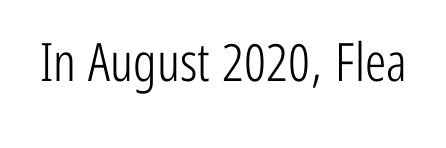
The image shows 53 px light, condensed sans-serif type, upright; set normal letter spacing, not underlined; low stroke contrast and a medium x-height.
